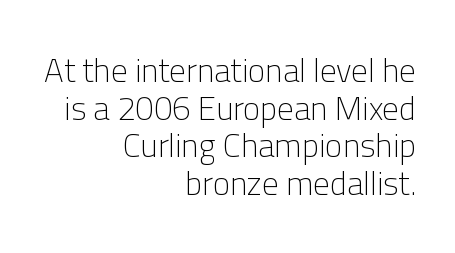
Each line ends at the same right margin while the left side varies. Serif or sans? Sans — the stroke terminals are bare. Descenders are the only things crossing below the line. A typesetter would call this leading minimal, almost set solid. This sample has the flowing, uneven cadence of proportional lettering.
